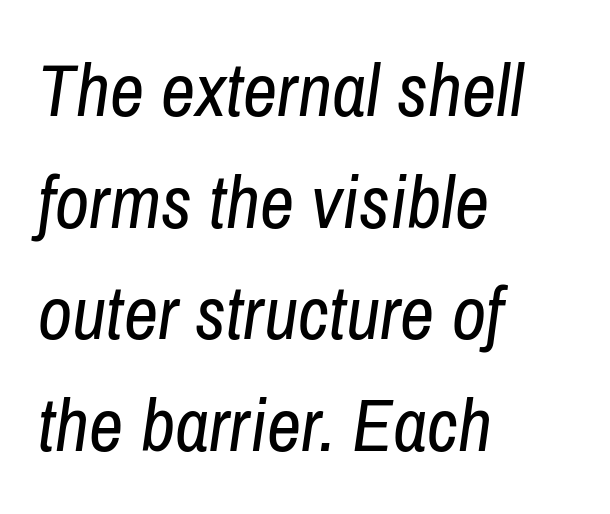
The image shows 75 px regular-weight, condensed type, italic (leaning right); set left-aligned, normal line spacing (1.49x), normal letter spacing, not underlined; low stroke contrast and a medium x-height.
